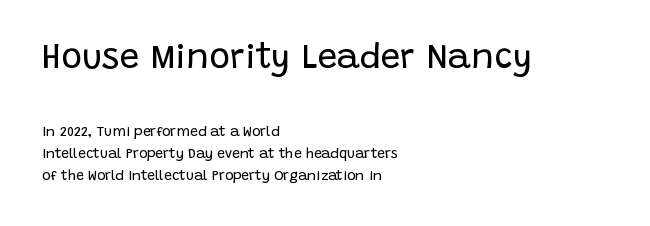
{"serif": "no", "italic": "no", "bold": "no", "weight": "regular", "width": "normal", "stroke_contrast": "low", "x_height": "large", "monospaced": "no", "underline": "no", "align": "left", "line_spacing": "normal", "line_spacing_ratio": 1.57, "letter_spacing": "normal", "letter_spacing_em": 0.0, "larger_block": "first", "size_ratio": 2.5, "glyph_px": 35}
